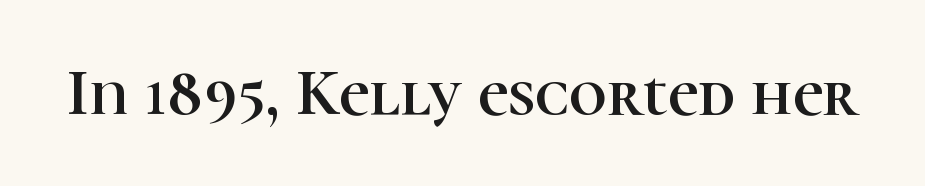
The image shows 66 px serif type, upright; set normal letter spacing, not underlined; high stroke contrast and a medium x-height.
